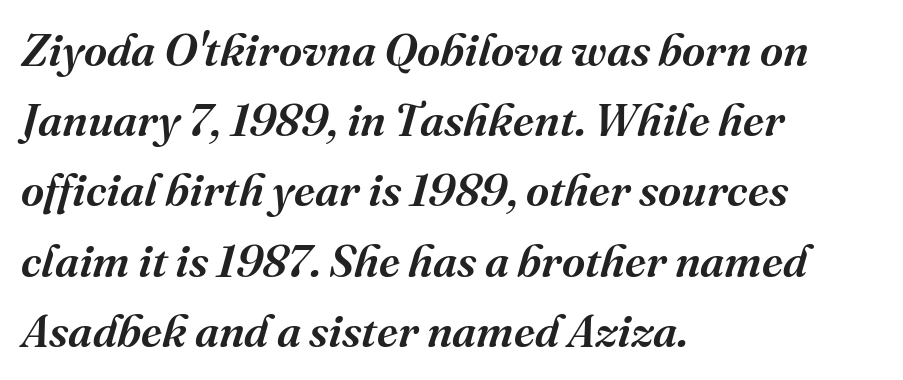
One glance says typical: line gaps are just what's usual. The line texture is even and compact thanks to regular tracking. The zone under the glyphs is completely vacant. Notice the strokes are somewhat thickened but not fully heavy: this is a semibold.
